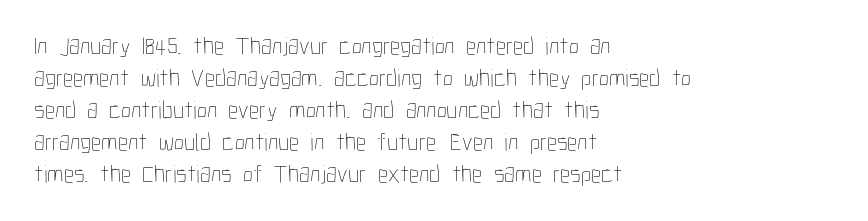
The image shows 25 px text type, upright; set left-aligned, normal line spacing (1.28x), normal letter spacing, not underlined.
